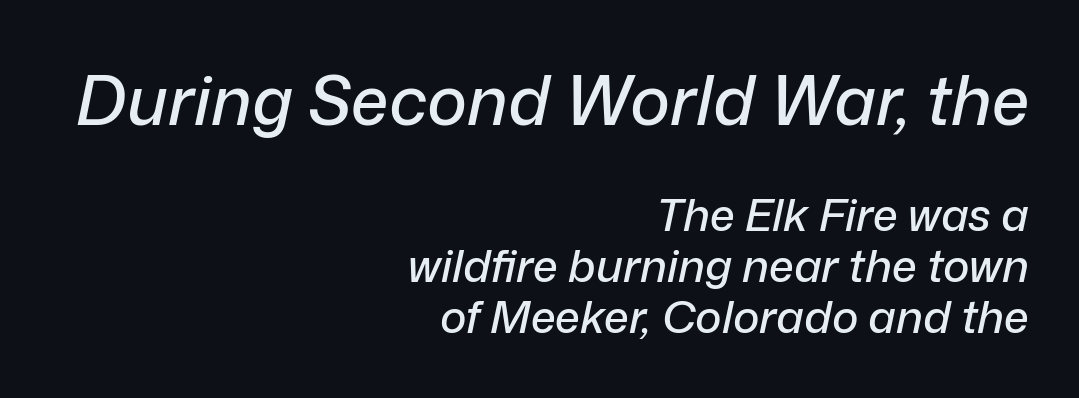
{"italic": "yes", "lean": "right", "slant_degrees": 12, "width": "normal", "stroke_contrast": "low", "x_height": "medium", "monospaced": "no", "underline": "no", "align": "right", "line_spacing": "tight", "line_spacing_ratio": 1.13, "letter_spacing": "normal", "letter_spacing_em": 0.0, "larger_block": "first", "size_ratio": 1.51, "glyph_px": 68}
